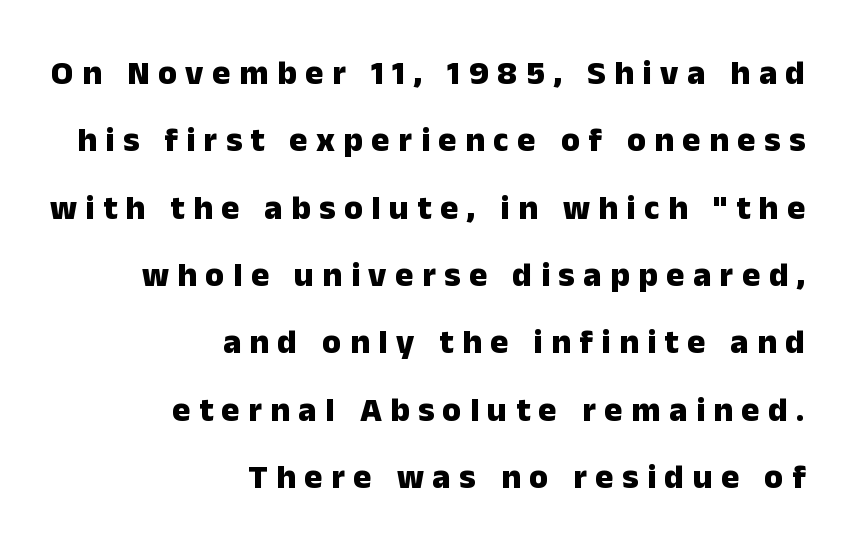
{"serif": "no", "italic": "no", "bold": "yes", "weight": "heavy", "width": "normal", "stroke_contrast": "low", "x_height": "medium", "monospaced": "no", "underline": "no", "align": "right", "line_spacing": "loose", "line_spacing_ratio": 1.98, "letter_spacing": "wide", "letter_spacing_em": 0.25, "glyph_px": 34}
